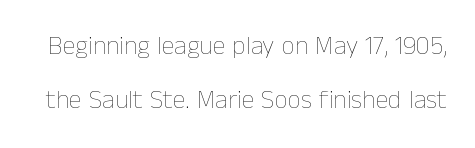
{"italic": "no", "bold": "no", "underline": "no", "line_spacing": "loose", "line_spacing_ratio": 2.07, "letter_spacing": "normal", "letter_spacing_em": 0.0, "glyph_px": 26}
